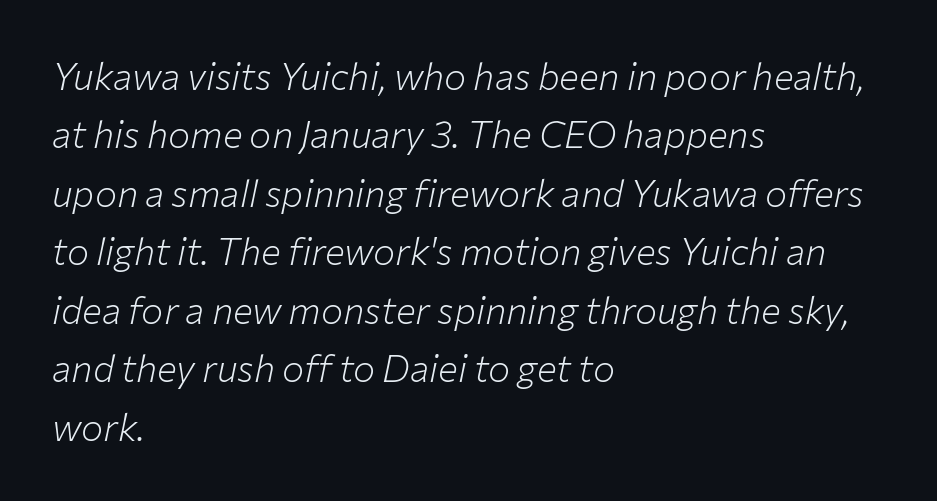
The image shows 37 px light type, italic (leaning right); set left-aligned, normal line spacing (1.58x), normal letter spacing, not underlined; low stroke contrast and a medium x-height.
